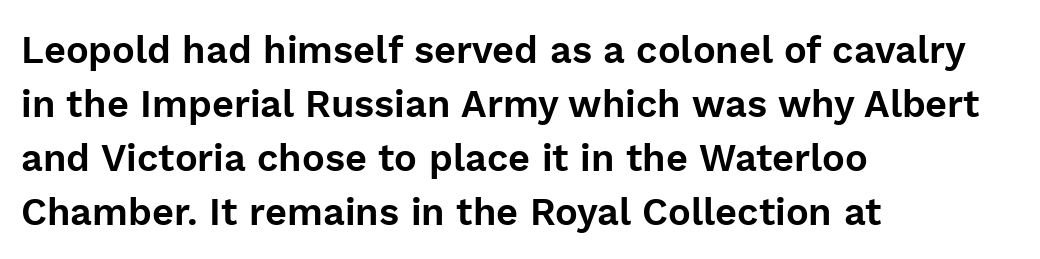
Q: Is the text italic (slanted)? A: No, it is upright.
Q: Is the typeface a serif or a sans-serif typeface? A: Sans-serif.
Q: Is the text underlined? A: No.
Q: How is the paragraph aligned? A: Left-aligned.
Q: Is the spacing between letters normal or unusually wide? A: Normal.
Q: Is the spacing between lines tight, normal or loose? A: Normal.
Q: Width (condensed, normal, or wide)? A: Normal.
Q: Stroke contrast? A: Low.
Q: x-height? A: Medium.
Q: Monospaced? A: No.
